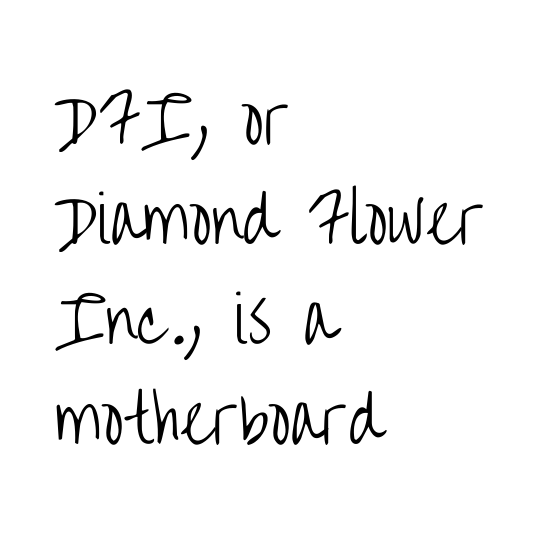
The image shows 64 px light, condensed sans-serif type, upright; set left-aligned, normal line spacing (1.56x), normal letter spacing, not underlined; low stroke contrast and a large x-height.
